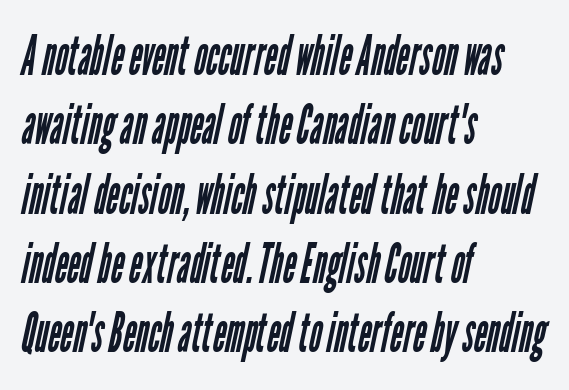
Q: Is the text bold? A: No.
Q: Is the typeface a serif or a sans-serif typeface? A: Sans-serif.
Q: Is the text underlined? A: No.
Q: How is the paragraph aligned? A: Left-aligned.
Q: Is the spacing between letters normal or unusually wide? A: Normal.
Q: Is the spacing between lines tight, normal or loose? A: Normal.
Q: Width (condensed, normal, or wide)? A: Condensed.
Q: Stroke contrast? A: Low.
Q: x-height? A: Medium.
Q: Monospaced? A: No.
